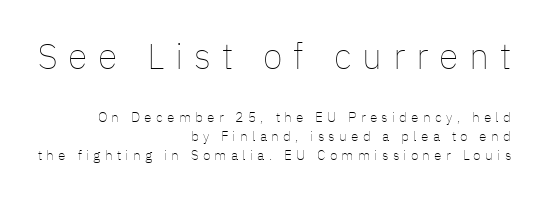
{"italic": "no", "bold": "no", "weight": "thin", "width": "normal", "stroke_contrast": "low", "x_height": "medium", "monospaced": "no", "underline": "no", "align": "right", "line_spacing": "normal", "line_spacing_ratio": 1.35, "letter_spacing": "wide", "letter_spacing_em": 0.3, "larger_block": "first", "size_ratio": 2.57, "glyph_px": 36}
